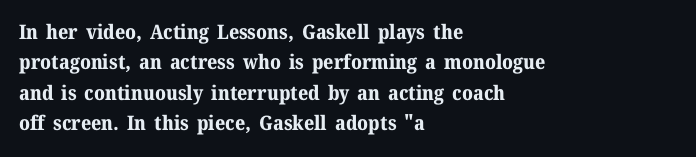
Heavy, bold letterforms. The rendering anchors every line to the left-hand side. The line-height multiplier appears to be the usual default. Style check: upright. There is no visible air inserted between adjacent glyphs. Descenders hang freely into open space.
